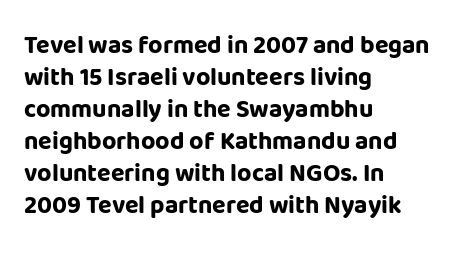
Q: Is the text bold? A: Yes.
Q: Is the text italic (slanted)? A: No, it is upright.
Q: Is the text underlined? A: No.
Q: How is the paragraph aligned? A: Left-aligned.
Q: Is the spacing between letters normal or unusually wide? A: Normal.
Q: Is the spacing between lines tight, normal or loose? A: Normal.
